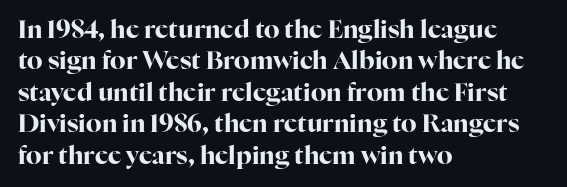
Q: Is the text bold? A: Yes.
Q: Is the text italic (slanted)? A: No, it is upright.
Q: Is the text underlined? A: No.
Q: How is the paragraph aligned? A: Left-aligned.
Q: Is the spacing between letters normal or unusually wide? A: Normal.
Q: Is the spacing between lines tight, normal or loose? A: Normal.
